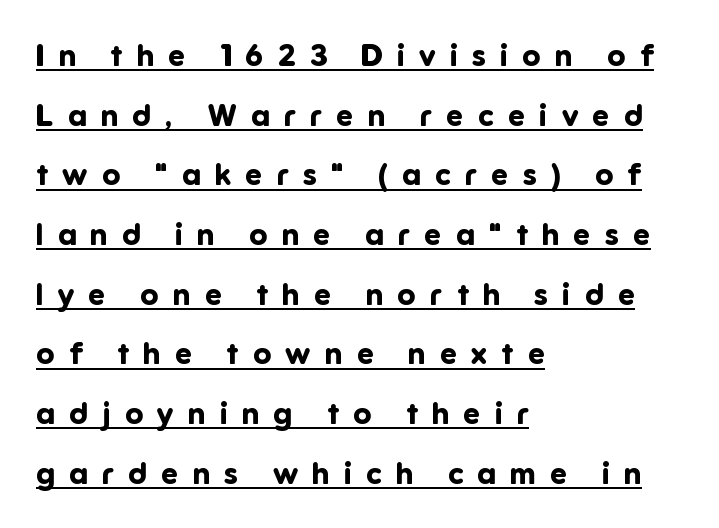
The image shows 30 px bold sans-serif type, upright; set left-aligned, loose line spacing (1.99x), unusually wide letter spacing (+0.48 em), underlined; low stroke contrast and a medium x-height.
